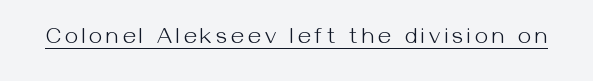
The image shows 23 px text type, upright; set underlined.
